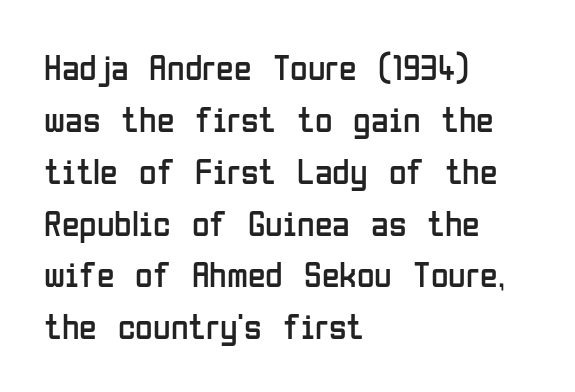
Summary of vertical rhythm: regular, with standard interline spacing. The face used here is a sans, in the tradition of grotesques and geometrics. The tracking reads as untouched default to a designer's eye. Is there any slant? The stems are plumb.
